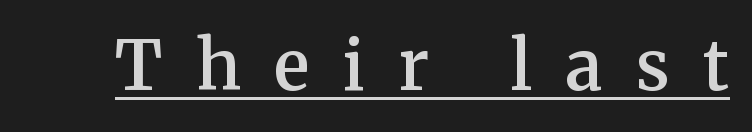
Characters remain perfectly vertical along every line. Is this a fixed-width face? No — the glyphs have proportional, varying widths. This sample carries an underscore along the baseline area. Moderately thickened strokes mark this as semibold type.
